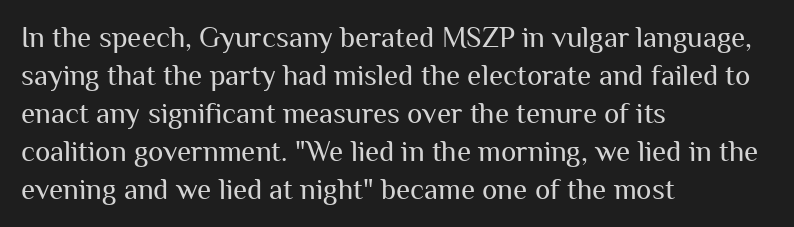
Unbolded letterforms with no extra heft. Typeset ragged right — the left edge is the straight one. The line texture is even and compact thanks to regular tracking. How would I describe the line gaps? Plain and ordinary. What kind of face is this? One without serifs — a sans. Upright lettering throughout.
